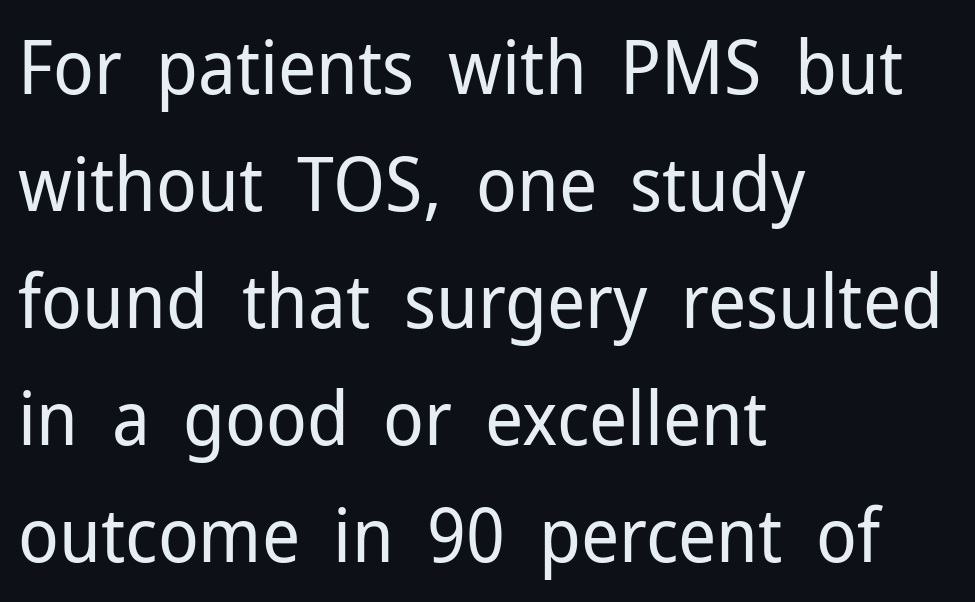
{"serif": "no", "italic": "no", "bold": "no", "weight": "regular", "width": "normal", "stroke_contrast": "low", "x_height": "medium", "monospaced": "no", "underline": "no", "align": "left", "line_spacing": "normal", "line_spacing_ratio": 1.56, "letter_spacing": "normal", "letter_spacing_em": 0.0, "glyph_px": 75}
